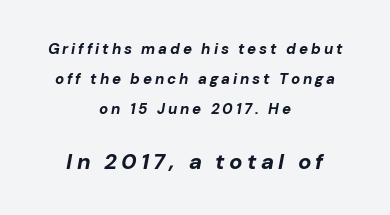
The image shows 22 px bold type, italic (leaning right); set centered, loose line spacing (2.0x), not underlined; the second (bottom) block is 1.47x larger.
